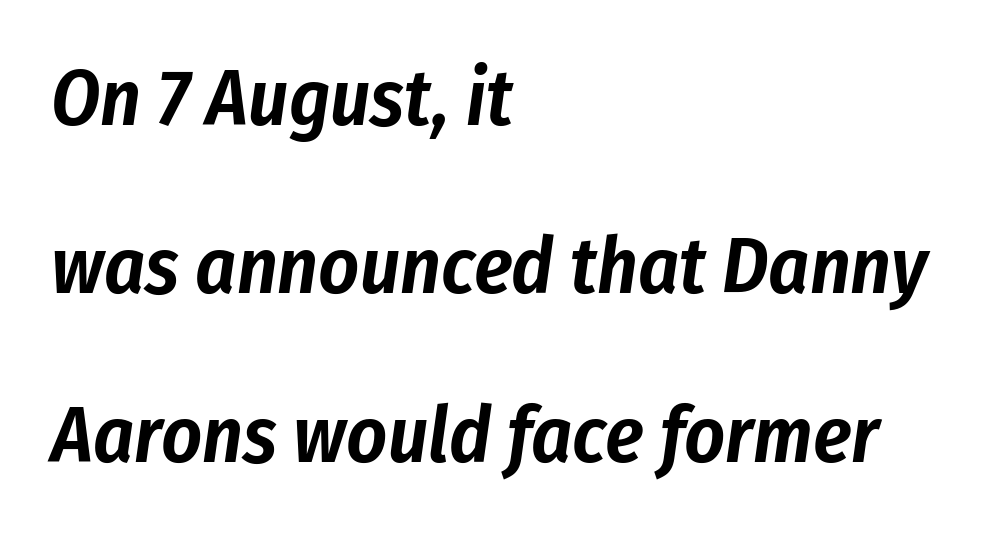
Q: Is the text italic (slanted)? A: Yes, it leans right by about 8 degrees.
Q: Is the text underlined? A: No.
Q: How is the paragraph aligned? A: Left-aligned.
Q: Is the spacing between letters normal or unusually wide? A: Normal.
Q: Is the spacing between lines tight, normal or loose? A: Loose.
Q: Width (condensed, normal, or wide)? A: Condensed.
Q: Stroke contrast? A: Low.
Q: x-height? A: Medium.
Q: Monospaced? A: No.
